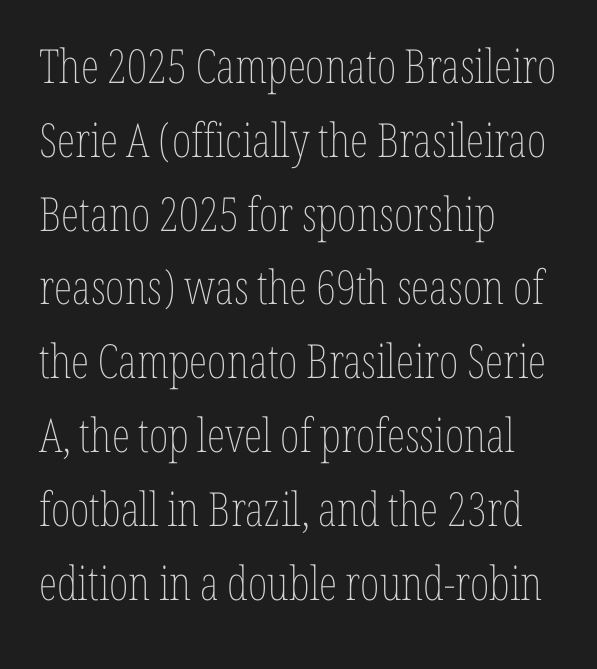
Counters stay open thanks to moderate or lighter strokes. Anything drawn beneath the words? Only blank space. Glyph-to-glyph distance matches everyday printed text. Looks like regular typesetting: each glyph gets only the width it needs.
